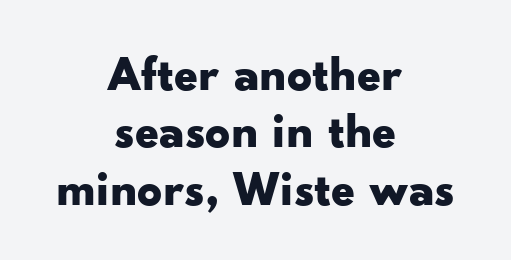
The image shows 49 px bold, wide sans-serif type, upright; set centered, line spacing 1.17x, normal letter spacing, not underlined; low stroke contrast and a small x-height.
